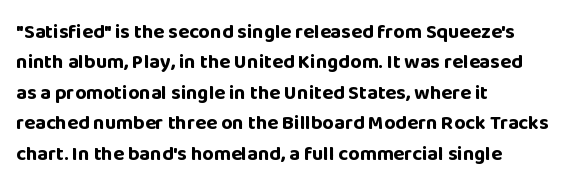
Heavy, bold letterforms. The rendering anchors every line to the left-hand side. The line-height multiplier appears to be the usual default. Style check: upright. There is no visible air inserted between adjacent glyphs. Descenders hang freely into open space.
